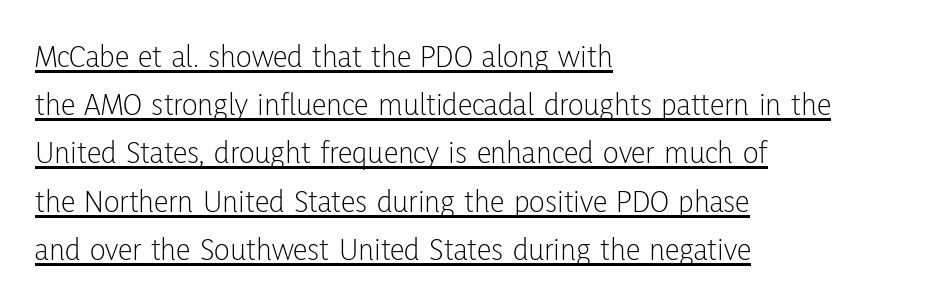
No letter is thick-stroked: the sample isn't bold. The lines sit at an ordinary, default distance from one another. The setting favours the left margin, as ordinary paragraphs usually do. Tracking value appears to be zero — textbook default spacing. Grotesque or geometric, the face here clearly has no serifs.
